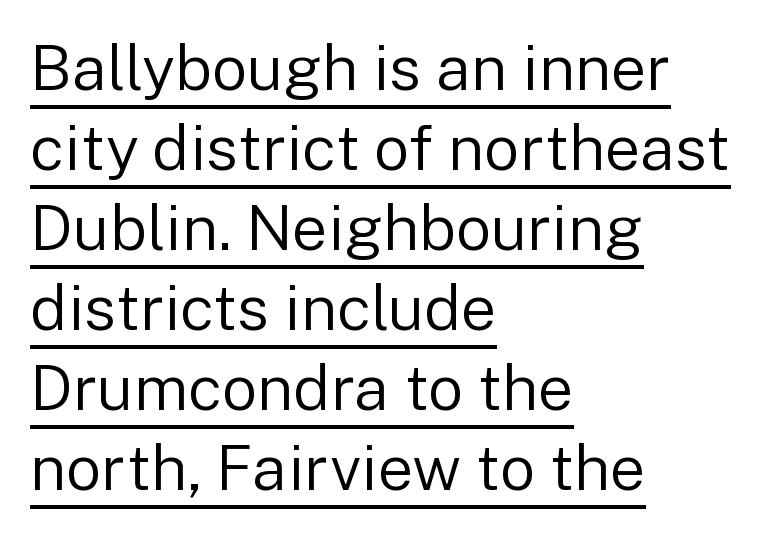
The image shows 63 px regular-weight sans-serif type, upright; set left-aligned, normal line spacing (1.27x), normal letter spacing, underlined; low stroke contrast and a medium x-height.
